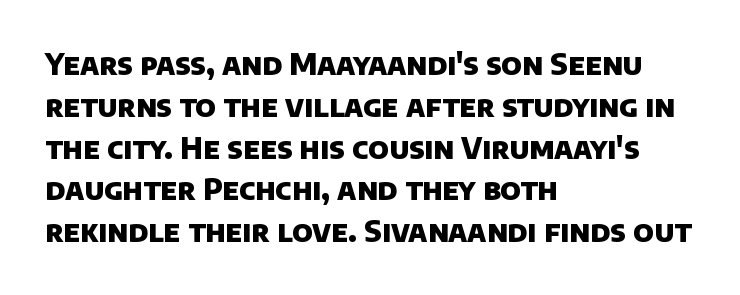
Q: Is the text bold? A: Yes.
Q: Is the typeface a serif or a sans-serif typeface? A: Sans-serif.
Q: Is the text underlined? A: No.
Q: How is the paragraph aligned? A: Left-aligned.
Q: Is the spacing between letters normal or unusually wide? A: Normal.
Q: Is the spacing between lines tight, normal or loose? A: Normal.
Q: Width (condensed, normal, or wide)? A: Normal.
Q: Stroke contrast? A: Low.
Q: x-height? A: Large.
Q: Monospaced? A: No.
